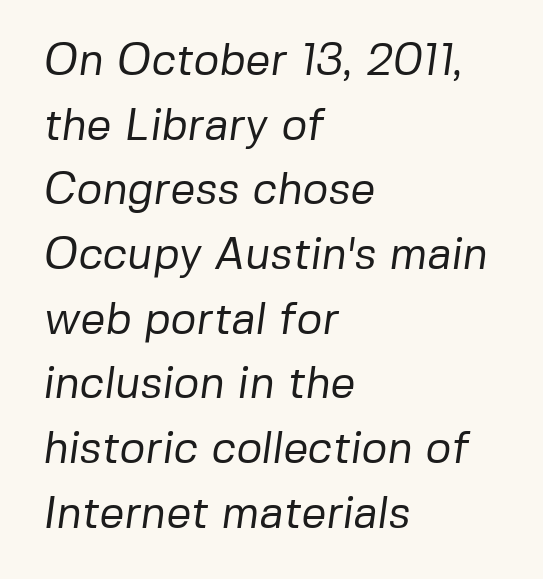
{"serif": "no", "bold": "no", "weight": "regular", "width": "normal", "stroke_contrast": "low", "x_height": "medium", "monospaced": "no", "underline": "no", "align": "left", "line_spacing": "normal", "line_spacing_ratio": 1.47, "letter_spacing": "normal", "letter_spacing_em": 0.0, "glyph_px": 44}
